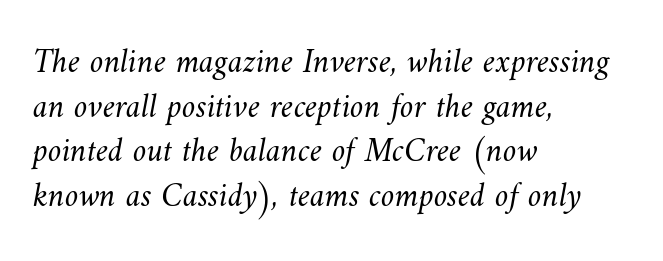
Honestly, the row spacing looks completely unremarkable. A student would call this left alignment; a typographer would say flush left, rag right. Nobody touched the tracking dial on this one. Compared with a typical body face, this is equally light or lighter still.
